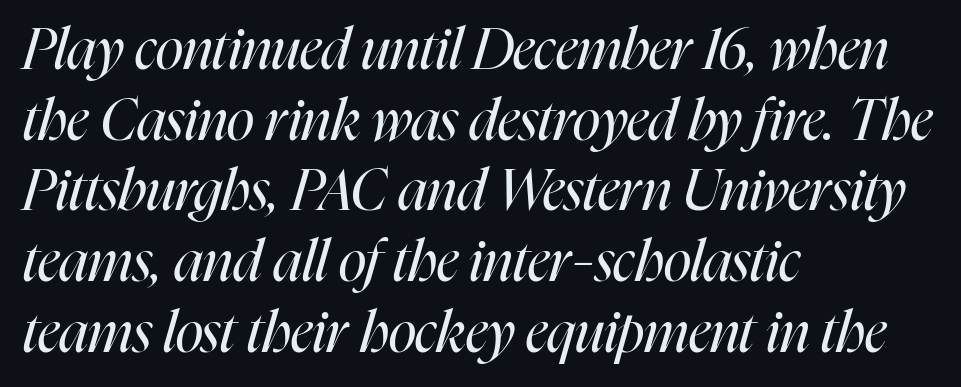
The image shows 57 px regular-weight, condensed type, italic (leaning right); set left-aligned, line spacing 1.24x, normal letter spacing, not underlined; high stroke contrast and a medium x-height.
